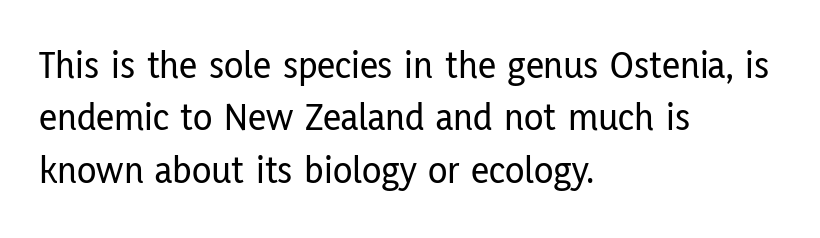
The image shows 40 px condensed sans-serif type, upright; set left-aligned, normal line spacing (1.31x), normal letter spacing, not underlined; low stroke contrast and a medium x-height.
